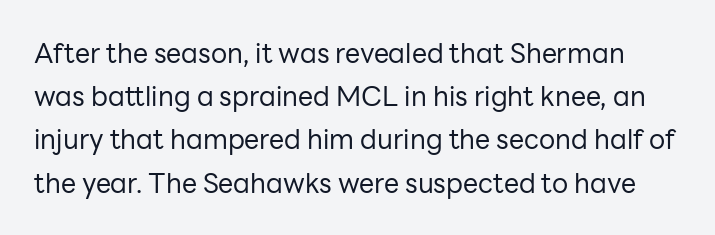
{"italic": "no", "bold": "no", "underline": "no", "line_spacing": "normal", "line_spacing_ratio": 1.6, "letter_spacing": "normal", "letter_spacing_em": 0.0, "glyph_px": 27}
